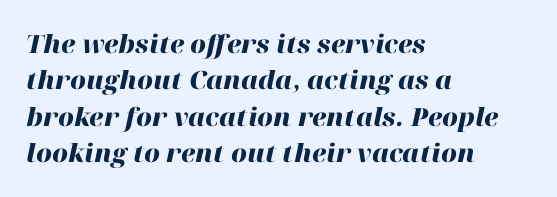
Has an underline been added? It has not. The text carries the slant typical of an italic or oblique font. The designer left line spacing at the default. Chunky letters — that's bold for sure.
